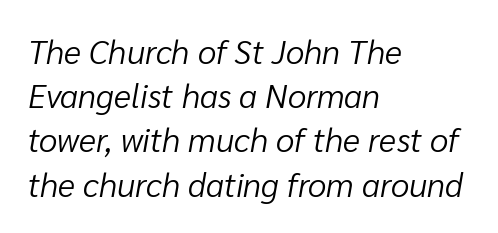
{"italic": "yes", "lean": "right", "slant_degrees": 10, "bold": "no", "weight": "light", "width": "normal", "stroke_contrast": "low", "x_height": "medium", "monospaced": "no", "underline": "no", "align": "left", "line_spacing": "normal", "line_spacing_ratio": 1.34, "letter_spacing": "normal", "letter_spacing_em": 0.0, "glyph_px": 33}
